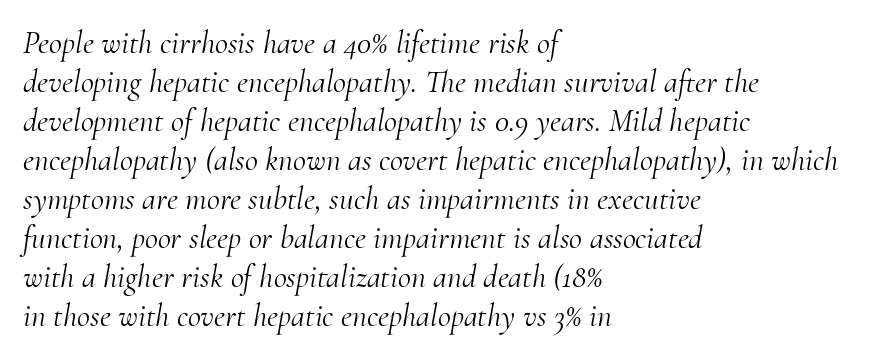
{"serif": "yes", "italic": "yes", "lean": "right", "slant_degrees": 10, "bold": "no", "weight": "light", "width": "normal", "stroke_contrast": "medium", "x_height": "small", "monospaced": "no", "underline": "no", "align": "left", "line_spacing_ratio": 1.22, "letter_spacing": "normal", "letter_spacing_em": 0.0, "glyph_px": 32}
